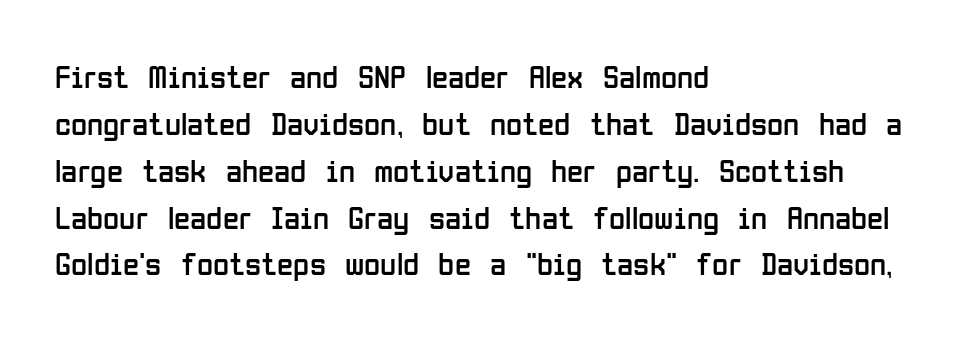
The image shows 33 px regular-weight, condensed sans-serif type, upright; set left-aligned, normal line spacing (1.42x), normal letter spacing, not underlined; low stroke contrast and a medium x-height.
